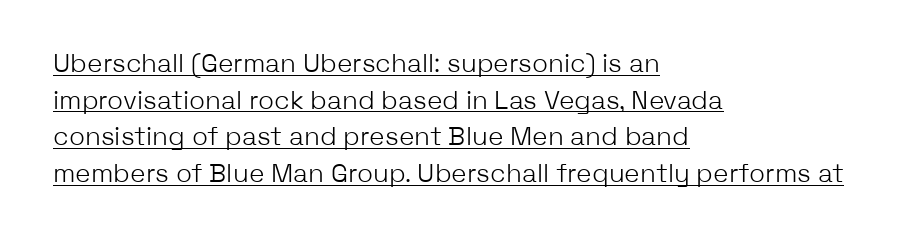
{"italic": "no", "bold": "no", "underline": "yes", "align": "left", "line_spacing": "normal", "line_spacing_ratio": 1.41, "letter_spacing": "normal", "letter_spacing_em": 0.0, "glyph_px": 26}
